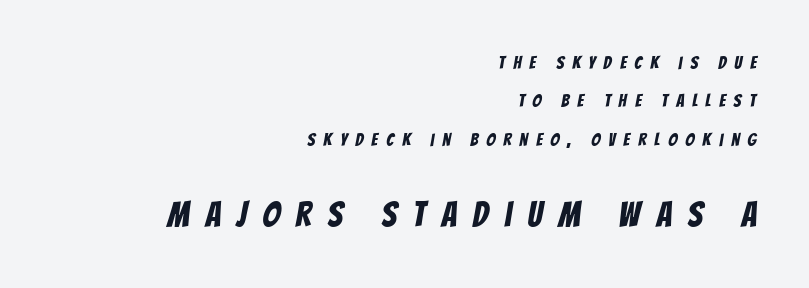
Q: Is the typeface a serif or a sans-serif typeface? A: Sans-serif.
Q: Is the text underlined? A: No.
Q: How is the paragraph aligned? A: Right-aligned.
Q: Is the spacing between letters normal or unusually wide? A: Unusually wide.
Q: Is the spacing between lines tight, normal or loose? A: Loose.
Q: Which block of text is set in a larger size, the first (top) or the second (bottom)? A: The second (bottom) one.
Q: Width (condensed, normal, or wide)? A: Condensed.
Q: Stroke contrast? A: Low.
Q: x-height? A: Large.
Q: Monospaced? A: No.
